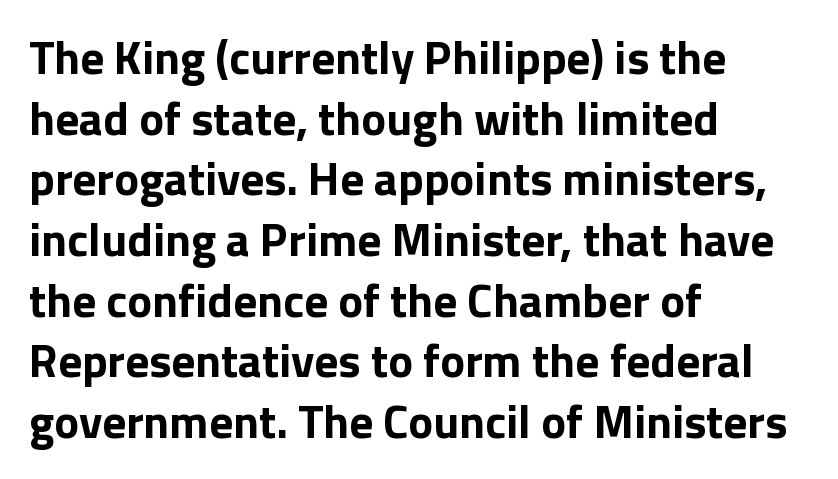
Q: Is the text bold? A: Yes.
Q: Is the text italic (slanted)? A: No, it is upright.
Q: Is the typeface a serif or a sans-serif typeface? A: Sans-serif.
Q: Is the text underlined? A: No.
Q: How is the paragraph aligned? A: Left-aligned.
Q: Is the spacing between letters normal or unusually wide? A: Normal.
Q: Is the spacing between lines tight, normal or loose? A: Normal.
Q: Width (condensed, normal, or wide)? A: Normal.
Q: Stroke contrast? A: Low.
Q: x-height? A: Medium.
Q: Monospaced? A: No.
